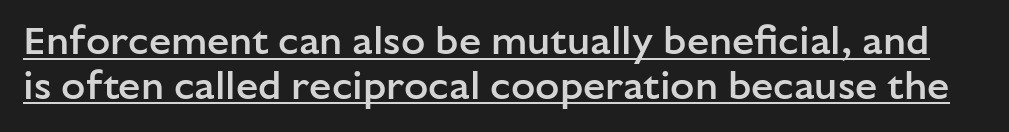
Q: Is the text bold? A: Semi-bold.
Q: Is the text italic (slanted)? A: No, it is upright.
Q: Is the typeface a serif or a sans-serif typeface? A: Sans-serif.
Q: Is the text underlined? A: Yes.
Q: Is the spacing between letters normal or unusually wide? A: Normal.
Q: Is the spacing between lines tight, normal or loose? A: Tight.
Q: Width (condensed, normal, or wide)? A: Normal.
Q: Stroke contrast? A: Low.
Q: x-height? A: Medium.
Q: Monospaced? A: No.
